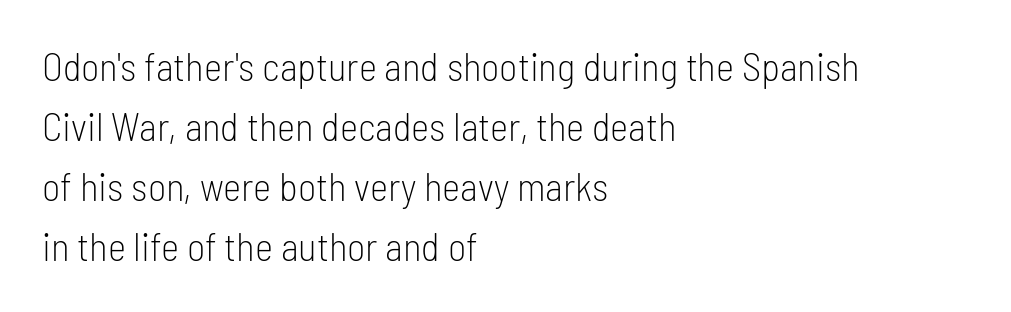
Q: Is the text bold? A: No.
Q: Is the text italic (slanted)? A: No, it is upright.
Q: Is the typeface a serif or a sans-serif typeface? A: Sans-serif.
Q: Is the text underlined? A: No.
Q: How is the paragraph aligned? A: Left-aligned.
Q: Is the spacing between letters normal or unusually wide? A: Normal.
Q: Is the spacing between lines tight, normal or loose? A: Normal.
Q: Width (condensed, normal, or wide)? A: Condensed.
Q: Stroke contrast? A: Low.
Q: x-height? A: Medium.
Q: Monospaced? A: No.
